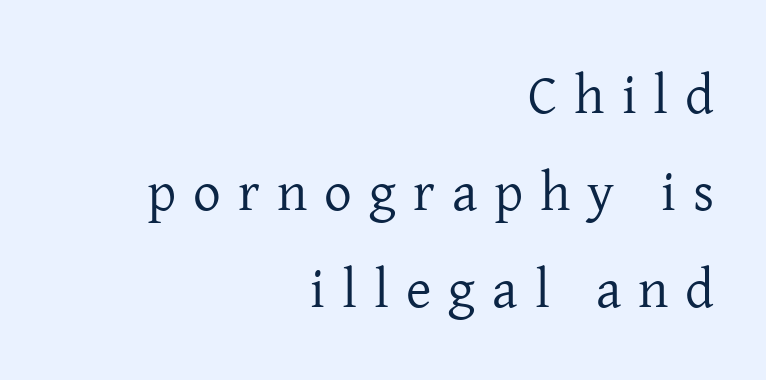
Typographically, this falls in the serif category. Compared with a flush-left layout, this one pins lines to the opposite, right side. Is the letter spacing exaggerated? Yes — the characters are pushed far apart. The strokes carry an ordinary text weight at most. Does the lettering tilt? It doesn't — this is upright.
